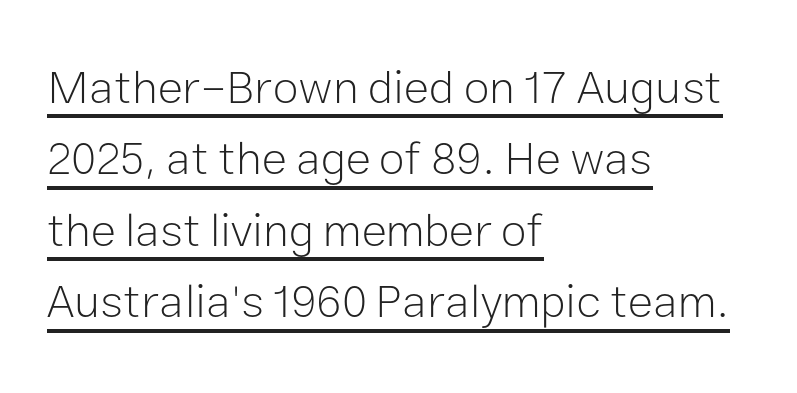
Q: Is the text bold? A: No.
Q: Is the text italic (slanted)? A: No, it is upright.
Q: Is the typeface a serif or a sans-serif typeface? A: Sans-serif.
Q: Is the text underlined? A: Yes.
Q: How is the paragraph aligned? A: Left-aligned.
Q: Is the spacing between letters normal or unusually wide? A: Normal.
Q: Is the spacing between lines tight, normal or loose? A: Normal.
Q: Width (condensed, normal, or wide)? A: Normal.
Q: Stroke contrast? A: Low.
Q: x-height? A: Medium.
Q: Monospaced? A: No.
